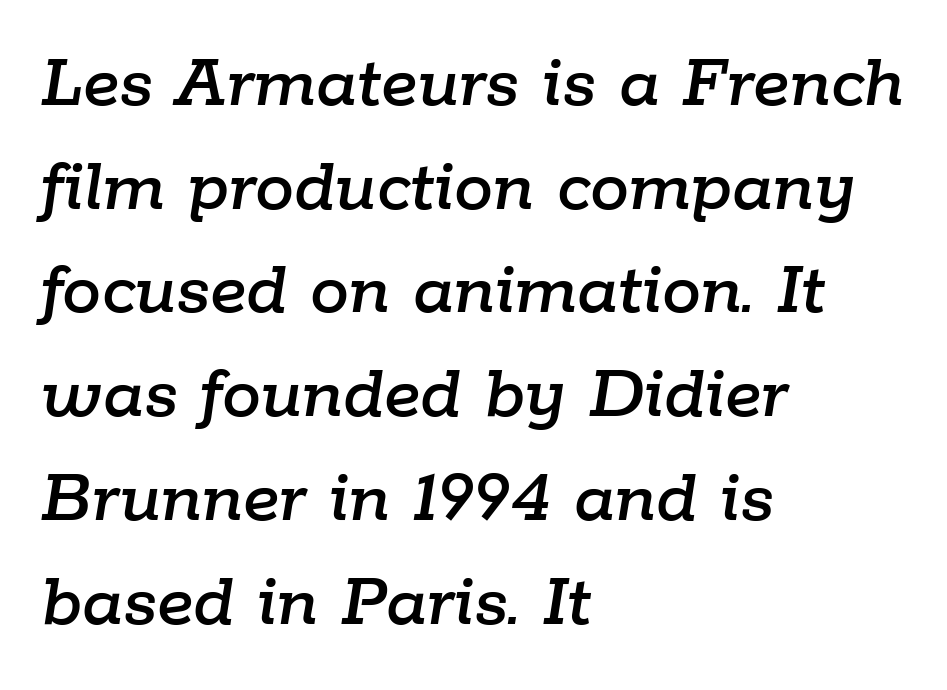
{"italic": "yes", "lean": "right", "slant_degrees": 9, "width": "normal", "stroke_contrast": "low", "x_height": "medium", "monospaced": "no", "underline": "no", "align": "left", "line_spacing": "normal", "line_spacing_ratio": 1.33, "letter_spacing": "normal", "letter_spacing_em": 0.0, "glyph_px": 78}
